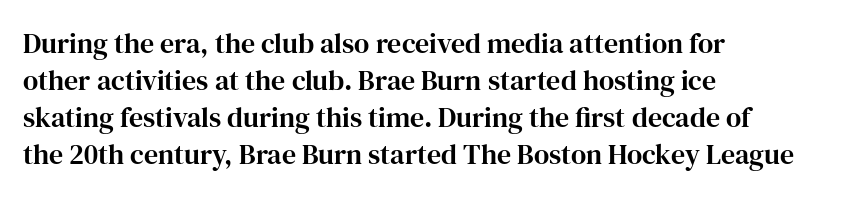
The image shows 28 px serif type, upright; set left-aligned, normal line spacing (1.32x), normal letter spacing, not underlined; high stroke contrast and a medium x-height.
